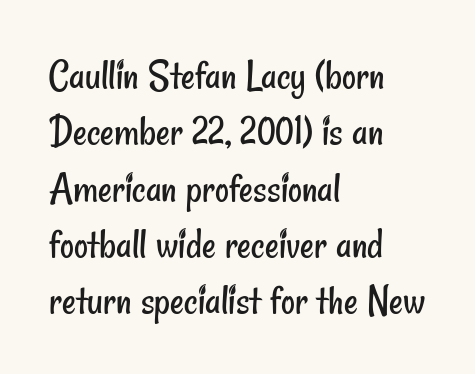
Q: Is the text bold? A: No.
Q: Is the typeface a serif or a sans-serif typeface? A: Sans-serif.
Q: Is the text underlined? A: No.
Q: How is the paragraph aligned? A: Left-aligned.
Q: Is the spacing between letters normal or unusually wide? A: Normal.
Q: Is the spacing between lines tight, normal or loose? A: Normal.
Q: Width (condensed, normal, or wide)? A: Condensed.
Q: Stroke contrast? A: Low.
Q: x-height? A: Small.
Q: Monospaced? A: No.
